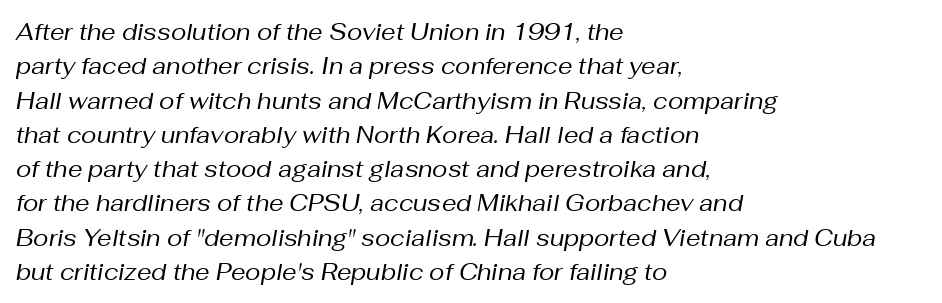
Each stroke keeps to a modest, everyday thickness or less. Regarding leading, the lines here are spaced in the standard way. Nobody touched the tracking dial on this one. The rendering anchors every line to the left-hand side. You can tell it's italic because the verticals aren't actually vertical. Clear beneath every line of the passage.
